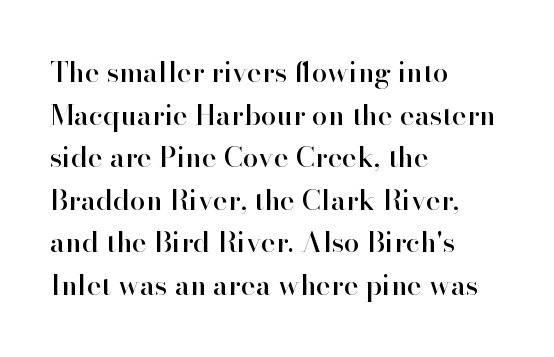
The image shows 28 px serif type, upright; set left-aligned, normal line spacing (1.52x), normal letter spacing, not underlined; high stroke contrast and a small x-height.
